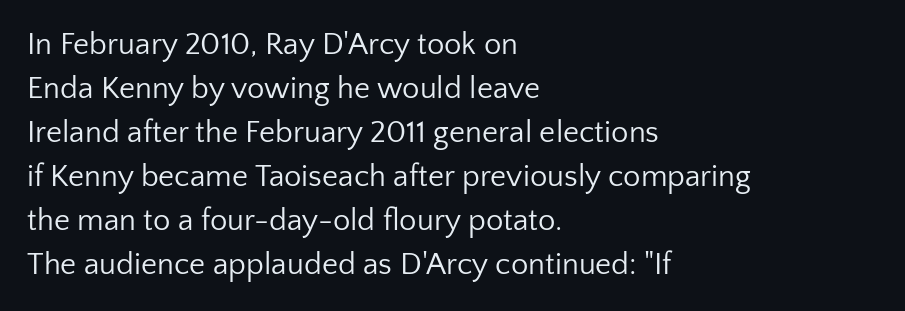
The image shows 31 px regular-weight sans-serif type, upright; set left-aligned, normal line spacing (1.42x), normal letter spacing, not underlined; low stroke contrast and a medium x-height.
